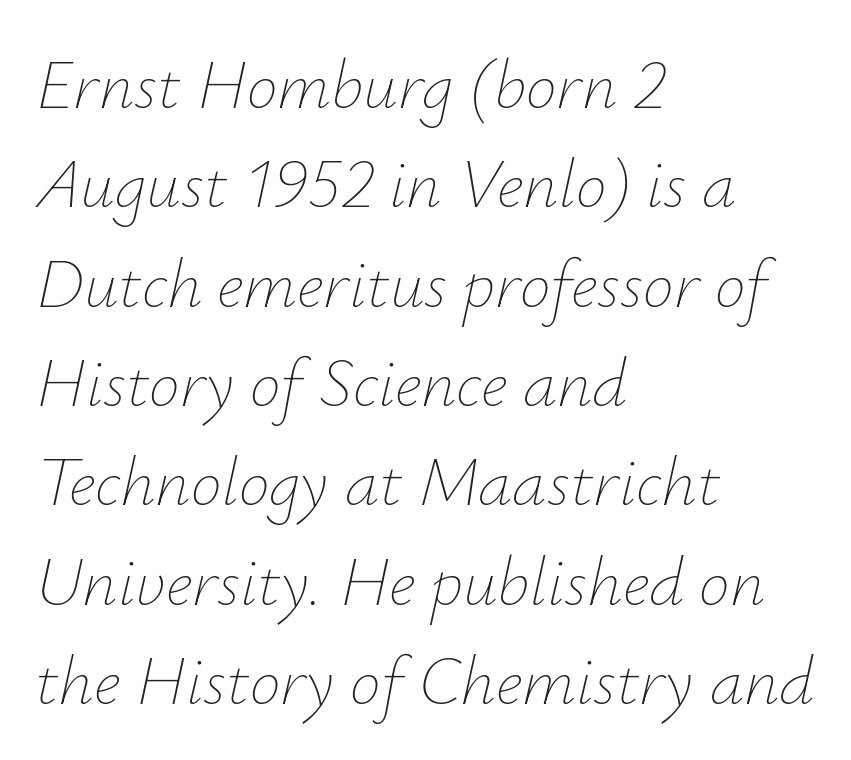
{"italic": "yes", "lean": "right", "slant_degrees": 12, "bold": "no", "weight": "thin", "width": "normal", "stroke_contrast": "low", "x_height": "small", "monospaced": "no", "underline": "no", "align": "left", "line_spacing": "normal", "line_spacing_ratio": 1.44, "letter_spacing": "normal", "letter_spacing_em": 0.0, "glyph_px": 69}
